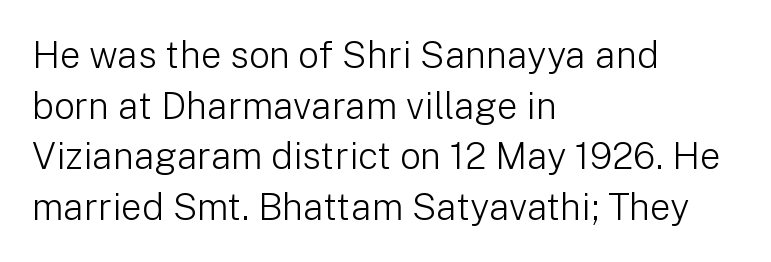
The image shows 37 px light sans-serif type, upright; set left-aligned, normal line spacing (1.37x), normal letter spacing, not underlined; low stroke contrast and a medium x-height.
